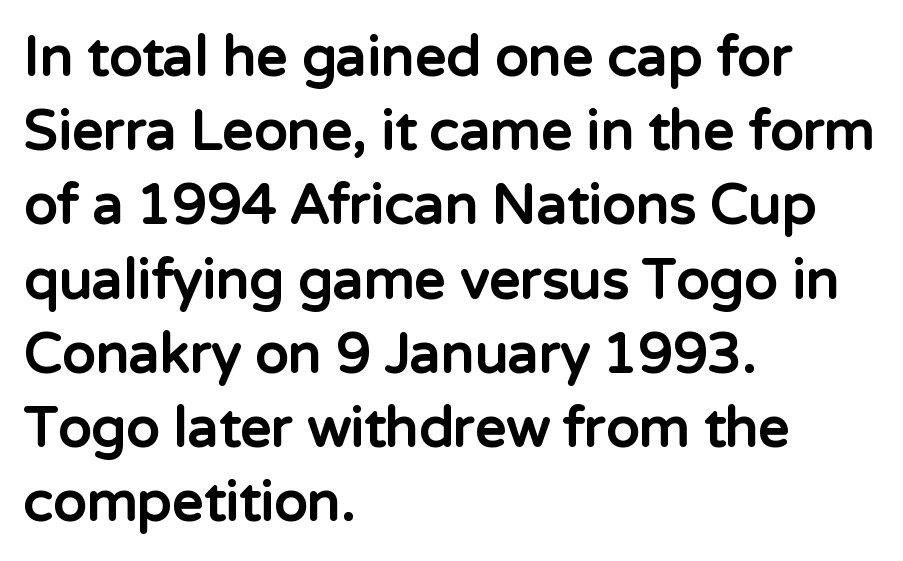
Q: Is the text bold? A: Yes.
Q: Is the text italic (slanted)? A: No, it is upright.
Q: Is the typeface a serif or a sans-serif typeface? A: Sans-serif.
Q: Is the text underlined? A: No.
Q: How is the paragraph aligned? A: Left-aligned.
Q: Is the spacing between letters normal or unusually wide? A: Normal.
Q: Is the spacing between lines tight, normal or loose? A: Normal.
Q: Width (condensed, normal, or wide)? A: Normal.
Q: Stroke contrast? A: Low.
Q: x-height? A: Medium.
Q: Monospaced? A: No.
